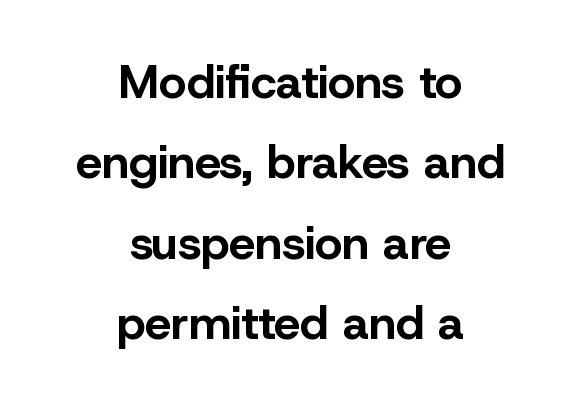
Q: Is the text bold? A: Yes.
Q: Is the text italic (slanted)? A: No, it is upright.
Q: Is the typeface a serif or a sans-serif typeface? A: Sans-serif.
Q: Is the text underlined? A: No.
Q: How is the paragraph aligned? A: Centered.
Q: Is the spacing between letters normal or unusually wide? A: Normal.
Q: Width (condensed, normal, or wide)? A: Normal.
Q: Stroke contrast? A: Low.
Q: x-height? A: Medium.
Q: Monospaced? A: No.
